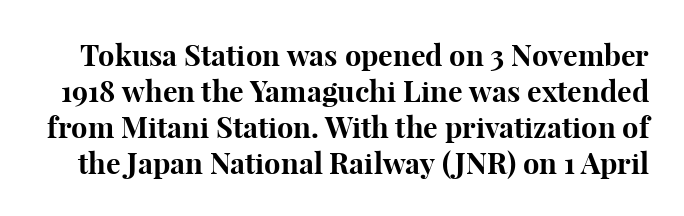
The image shows 29 px bold serif type, upright; set line spacing 1.24x, normal letter spacing, not underlined; high stroke contrast and a medium x-height.
